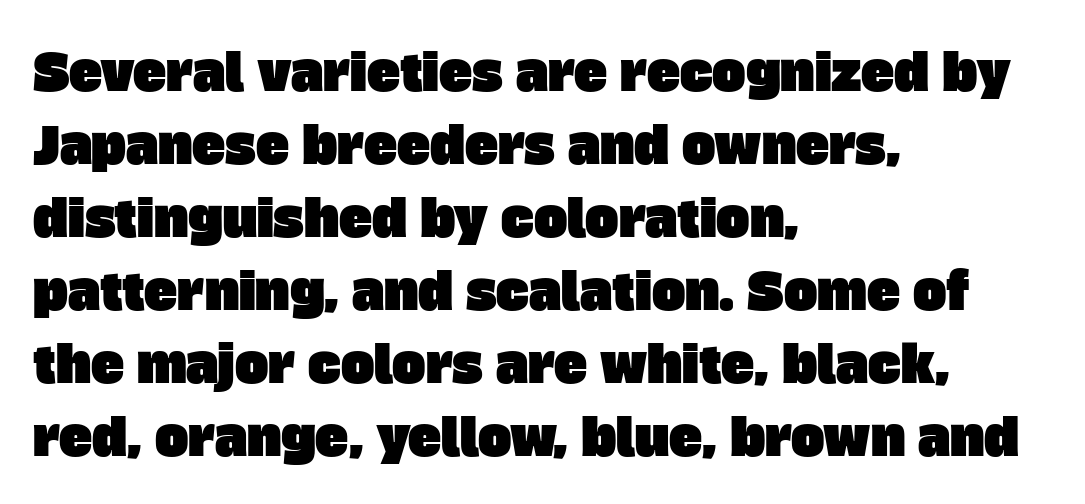
Q: Is the typeface a serif or a sans-serif typeface? A: Sans-serif.
Q: Is the text underlined? A: No.
Q: How is the paragraph aligned? A: Left-aligned.
Q: Is the spacing between letters normal or unusually wide? A: Normal.
Q: Is the spacing between lines tight, normal or loose? A: Normal.
Q: Width (condensed, normal, or wide)? A: Normal.
Q: Stroke contrast? A: Low.
Q: x-height? A: Large.
Q: Monospaced? A: No.
